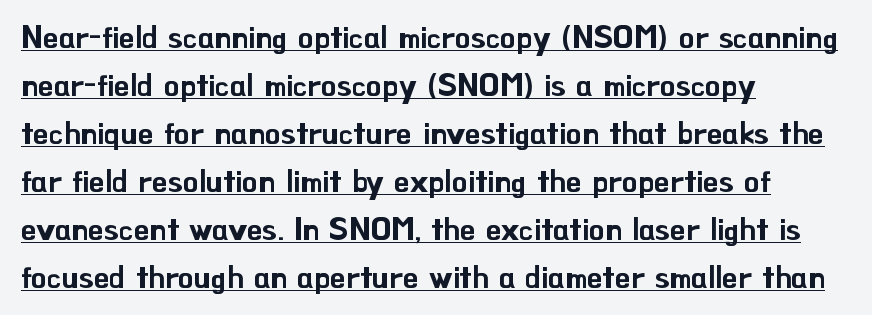
Nobody touched the tracking dial on this one. Think of a printed novel: that variable character pitch is what you see here. The type sits square on the baseline with zero lean. A rule runs beneath these lines of type.
